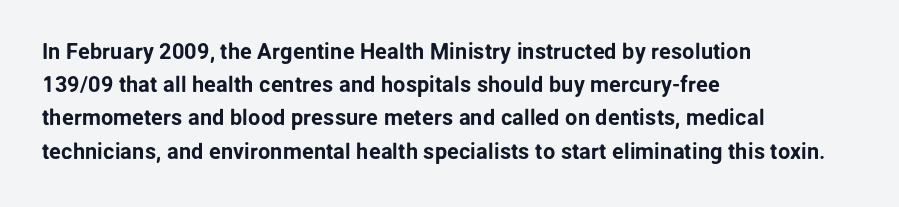
Q: Is the text italic (slanted)? A: No, it is upright.
Q: Is the text underlined? A: No.
Q: How is the paragraph aligned? A: Left-aligned.
Q: Is the spacing between letters normal or unusually wide? A: Normal.
Q: Is the spacing between lines tight, normal or loose? A: Normal.
